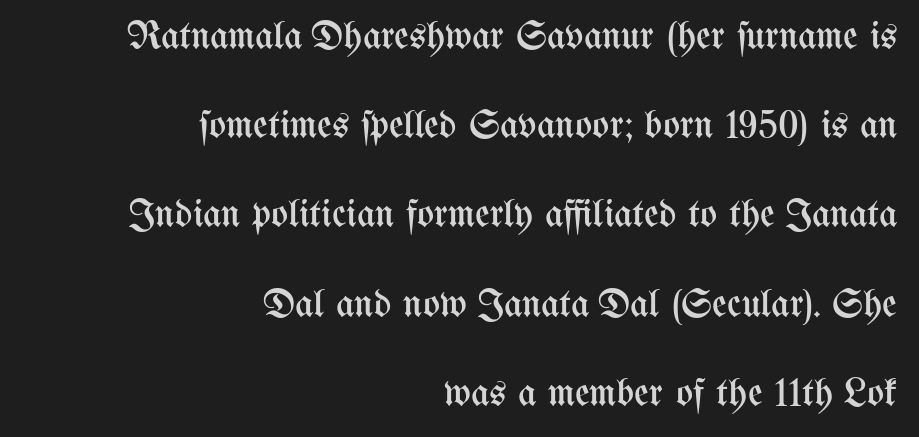
The image shows 40 px regular-weight, condensed type, upright; set right-aligned, loose line spacing (2.23x), normal letter spacing, not underlined; medium stroke contrast and a medium x-height.
